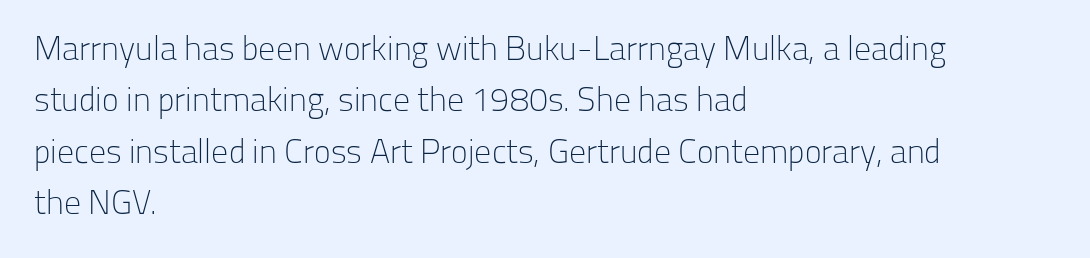
The image shows 34 px light sans-serif type, upright; set left-aligned, normal line spacing (1.51x), normal letter spacing, not underlined; low stroke contrast and a medium x-height.
